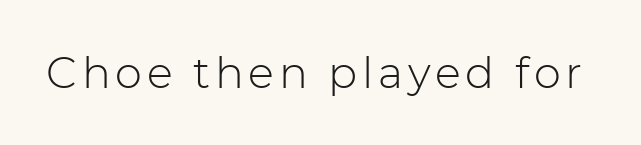
Q: Is the text bold? A: No.
Q: Is the text italic (slanted)? A: No, it is upright.
Q: Is the typeface a serif or a sans-serif typeface? A: Sans-serif.
Q: Is the text underlined? A: No.
Q: Width (condensed, normal, or wide)? A: Normal.
Q: Stroke contrast? A: Low.
Q: x-height? A: Medium.
Q: Monospaced? A: No.
